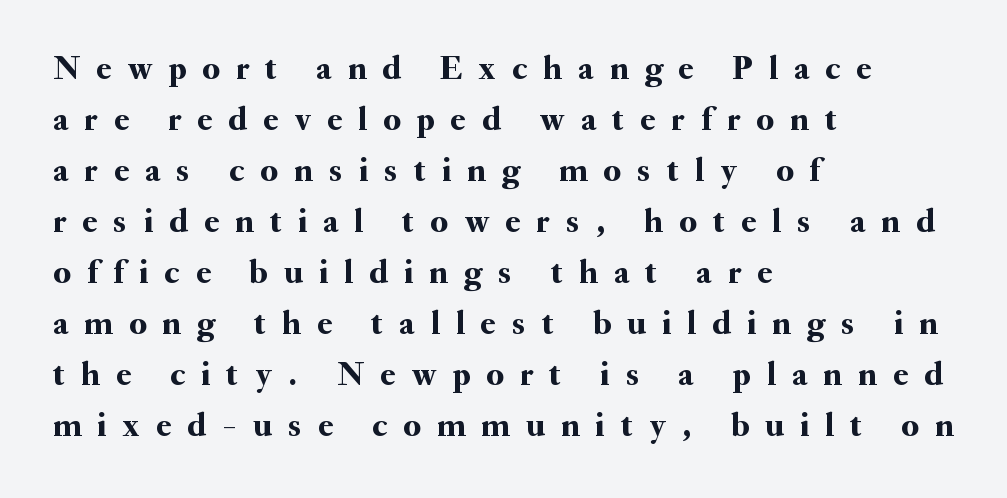
{"serif": "yes", "italic": "no", "width": "normal", "stroke_contrast": "medium", "x_height": "small", "monospaced": "no", "underline": "no", "align": "left", "line_spacing": "normal", "line_spacing_ratio": 1.5, "letter_spacing": "wide", "letter_spacing_em": 0.48, "glyph_px": 34}
